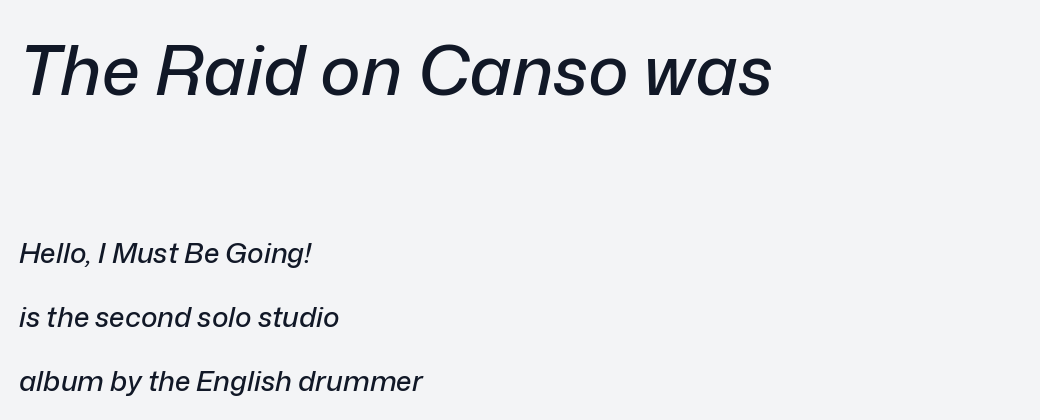
The image shows 69 px text type, italic (leaning right); set left-aligned, loose line spacing (2.29x), normal letter spacing, not underlined; the first (top) block is 2.46x larger; low stroke contrast and a medium x-height.
